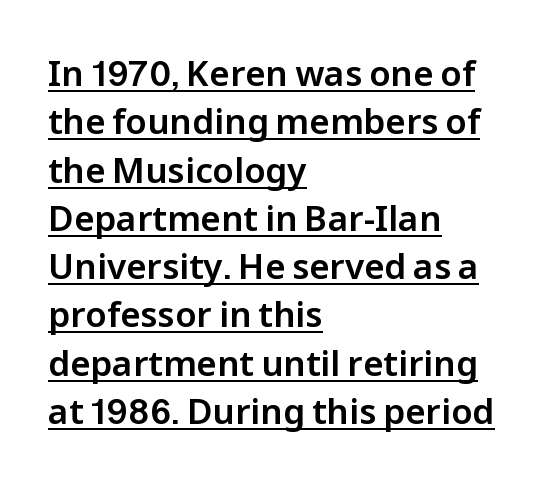
Q: Is the text italic (slanted)? A: No, it is upright.
Q: Is the typeface a serif or a sans-serif typeface? A: Sans-serif.
Q: Is the text underlined? A: Yes.
Q: How is the paragraph aligned? A: Left-aligned.
Q: Is the spacing between letters normal or unusually wide? A: Normal.
Q: Is the spacing between lines tight, normal or loose? A: Normal.
Q: Width (condensed, normal, or wide)? A: Normal.
Q: Stroke contrast? A: Low.
Q: x-height? A: Medium.
Q: Monospaced? A: No.
